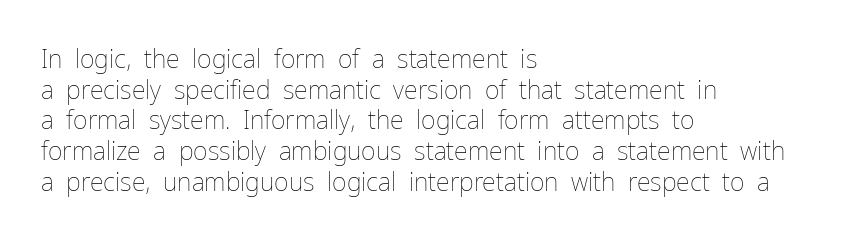
Q: Is the text bold? A: No.
Q: Is the text italic (slanted)? A: No, it is upright.
Q: Is the text underlined? A: No.
Q: How is the paragraph aligned? A: Left-aligned.
Q: Is the spacing between letters normal or unusually wide? A: Normal.
